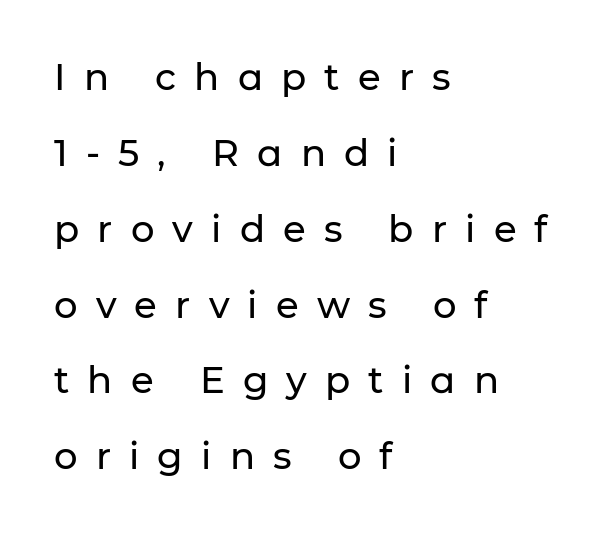
Q: Is the text italic (slanted)? A: No, it is upright.
Q: Is the typeface a serif or a sans-serif typeface? A: Sans-serif.
Q: Is the text underlined? A: No.
Q: How is the paragraph aligned? A: Left-aligned.
Q: Is the spacing between letters normal or unusually wide? A: Unusually wide.
Q: Is the spacing between lines tight, normal or loose? A: Loose.
Q: Width (condensed, normal, or wide)? A: Normal.
Q: Stroke contrast? A: Low.
Q: x-height? A: Medium.
Q: Monospaced? A: No.
